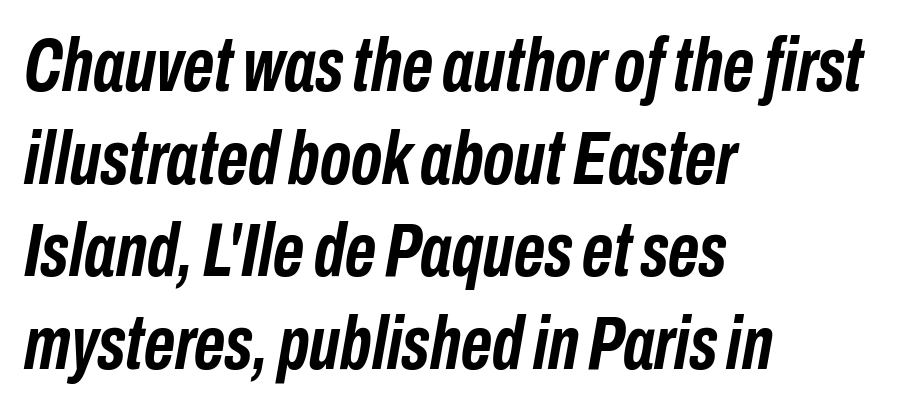
Q: Is the text bold? A: Yes.
Q: Is the text italic (slanted)? A: Yes, it leans right by about 10 degrees.
Q: Is the text underlined? A: No.
Q: How is the paragraph aligned? A: Left-aligned.
Q: Is the spacing between letters normal or unusually wide? A: Normal.
Q: Width (condensed, normal, or wide)? A: Condensed.
Q: Stroke contrast? A: Low.
Q: x-height? A: Medium.
Q: Monospaced? A: No.
